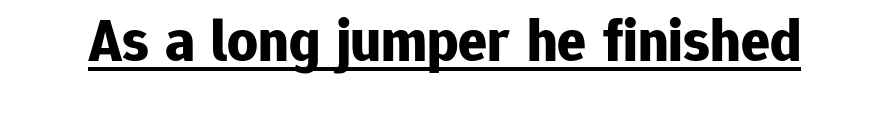
Q: Is the text bold? A: Yes.
Q: Is the text italic (slanted)? A: No, it is upright.
Q: Is the typeface a serif or a sans-serif typeface? A: Sans-serif.
Q: Is the text underlined? A: Yes.
Q: Is the spacing between letters normal or unusually wide? A: Normal.
Q: Width (condensed, normal, or wide)? A: Normal.
Q: Stroke contrast? A: Low.
Q: x-height? A: Medium.
Q: Monospaced? A: No.
